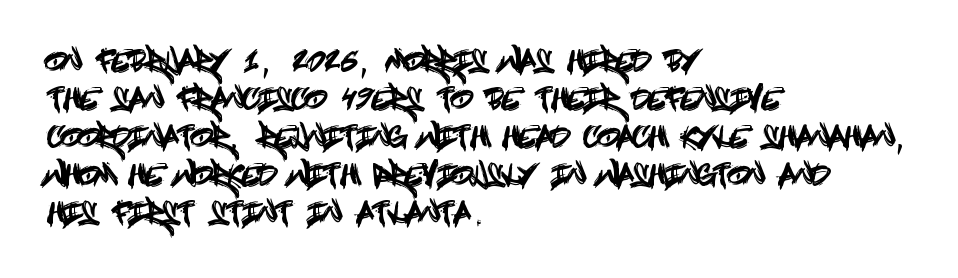
The image shows 29 px condensed sans-serif type; set left-aligned, normal line spacing (1.31x), normal letter spacing, not underlined; a large x-height.
